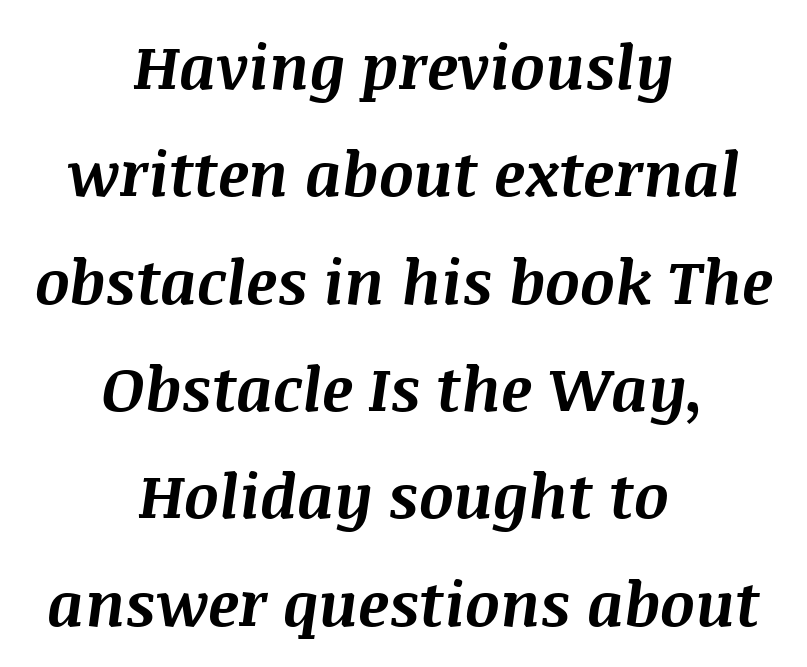
Q: Is the text bold? A: Yes.
Q: Is the text italic (slanted)? A: Yes, it leans right by about 8 degrees.
Q: Is the text underlined? A: No.
Q: How is the paragraph aligned? A: Centered.
Q: Is the spacing between letters normal or unusually wide? A: Normal.
Q: Width (condensed, normal, or wide)? A: Normal.
Q: Stroke contrast? A: Medium.
Q: x-height? A: Large.
Q: Monospaced? A: No.
